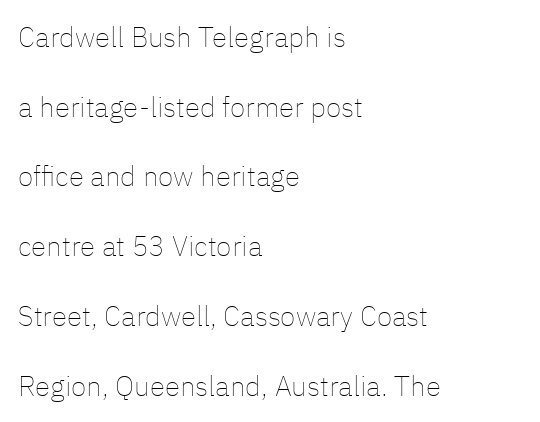
Every row of glyphs begins at an identical x-position on the left. Is there much room between lines? Yes — plenty of vertical air separates them. Stroke thickness stays within the range of a standard reading face or lighter. Each letter keeps its own natural width here, so spacing adapts to shape. The area under the type is left untouched. Posture: straight, roman, zero tilt.
